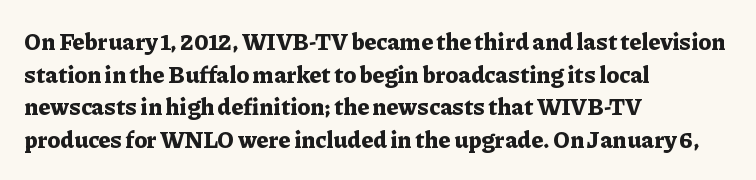
Here the glyphs are tracked normally, forming tight word shapes. One-word summary of the alignment: left. In terms of posture, this sample is upright. Notice how thick the strokes are: this is what a full bold looks like. The lines sit at an ordinary, default distance from one another.
